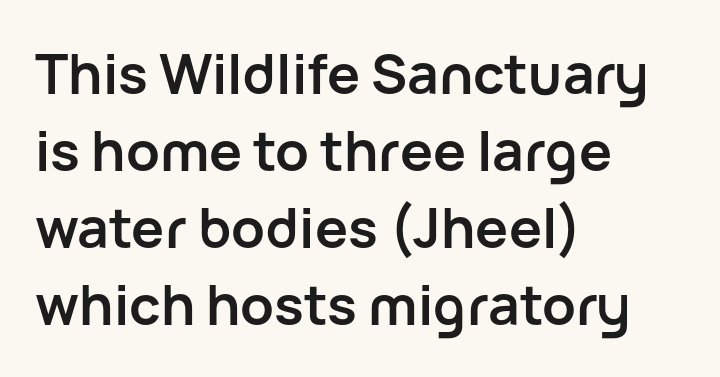
{"serif": "no", "italic": "no", "bold": "yes", "weight": "semibold", "width": "normal", "stroke_contrast": "low", "x_height": "medium", "monospaced": "no", "underline": "no", "align": "left", "line_spacing": "normal", "line_spacing_ratio": 1.4, "letter_spacing": "normal", "letter_spacing_em": 0.0, "glyph_px": 55}
